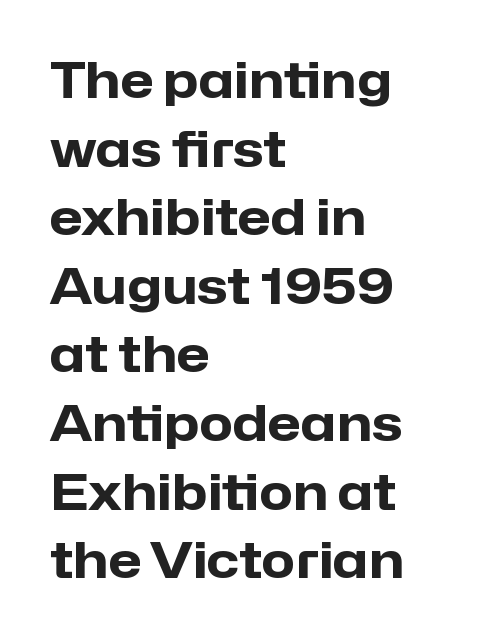
The passage shown is not underscored anywhere. These lines carry a lot of weight — the face is fully bold. Each letter's strokes conclude bluntly, with no projecting serifs. Vertical strokes here are truly vertical. Do the characters align in a grid? No, the font is proportional.
